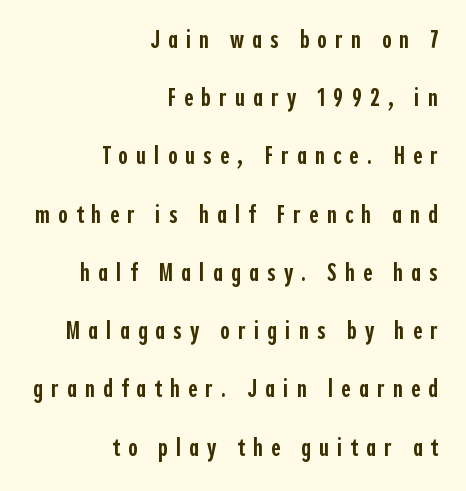
The image shows 26 px text type, upright; set right-aligned, loose line spacing (2.24x), unusually wide letter spacing (+0.31 em), not underlined.
